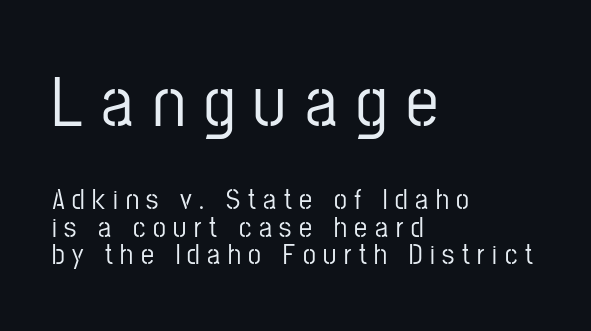
Character size in the leading block exceeds that of the trailing block. The letters carry no serifs — their stems end cleanly without finishing strokes. The letters stand straight up with perfectly vertical stems. Compared with typical paragraphs, the rows here are closer together.
